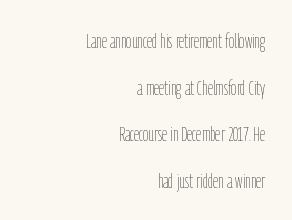
Q: Is the text bold? A: No.
Q: Is the text italic (slanted)? A: No, it is upright.
Q: Is the text underlined? A: No.
Q: How is the paragraph aligned? A: Right-aligned.
Q: Is the spacing between letters normal or unusually wide? A: Normal.
Q: Is the spacing between lines tight, normal or loose? A: Loose.
